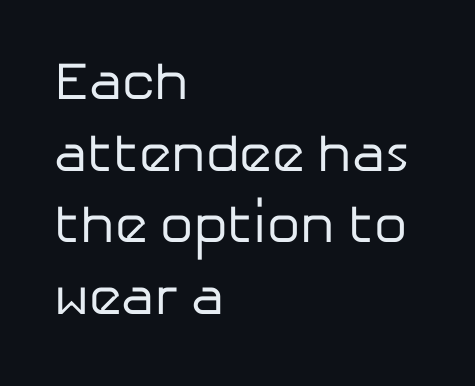
Q: Is the text bold? A: No.
Q: Is the text italic (slanted)? A: No, it is upright.
Q: Is the typeface a serif or a sans-serif typeface? A: Sans-serif.
Q: Is the text underlined? A: No.
Q: How is the paragraph aligned? A: Left-aligned.
Q: Is the spacing between letters normal or unusually wide? A: Normal.
Q: Is the spacing between lines tight, normal or loose? A: Normal.
Q: Width (condensed, normal, or wide)? A: Normal.
Q: Stroke contrast? A: Low.
Q: x-height? A: Medium.
Q: Monospaced? A: No.
